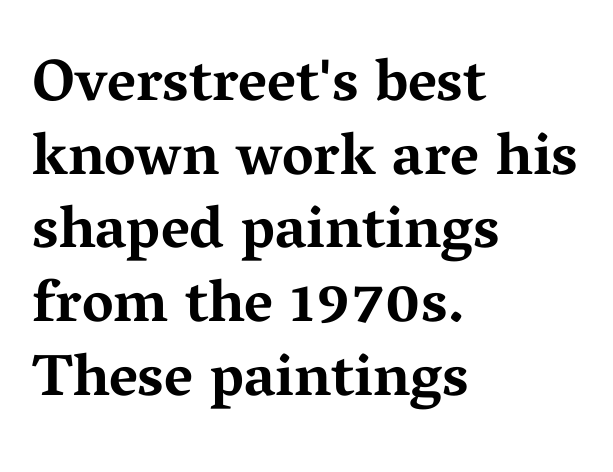
Q: Is the text bold? A: Yes.
Q: Is the text italic (slanted)? A: No, it is upright.
Q: Is the typeface a serif or a sans-serif typeface? A: Serif.
Q: Is the text underlined? A: No.
Q: How is the paragraph aligned? A: Left-aligned.
Q: Is the spacing between letters normal or unusually wide? A: Normal.
Q: Is the spacing between lines tight, normal or loose? A: Normal.
Q: Width (condensed, normal, or wide)? A: Wide.
Q: Stroke contrast? A: Medium.
Q: x-height? A: Medium.
Q: Monospaced? A: No.
